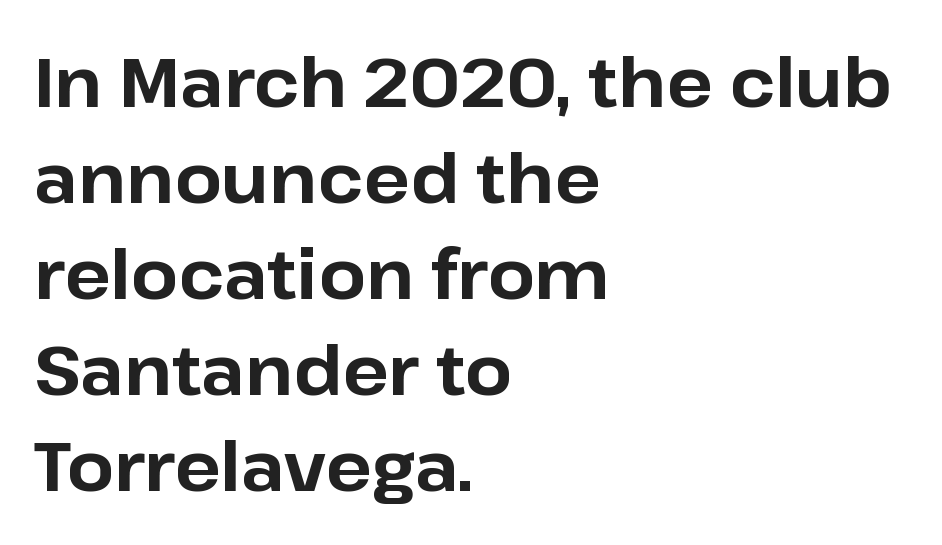
{"serif": "no", "italic": "no", "bold": "yes", "weight": "bold", "width": "normal", "stroke_contrast": "low", "x_height": "medium", "monospaced": "no", "underline": "no", "align": "left", "line_spacing": "normal", "line_spacing_ratio": 1.41, "letter_spacing": "normal", "letter_spacing_em": 0.0, "glyph_px": 68}
